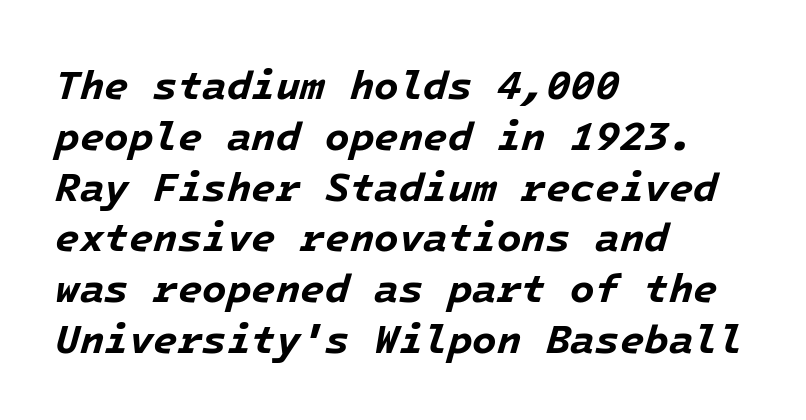
Q: Is the text bold? A: Yes.
Q: Is the text italic (slanted)? A: Yes, it leans right by about 16 degrees.
Q: Is the text underlined? A: No.
Q: How is the paragraph aligned? A: Left-aligned.
Q: Is the spacing between letters normal or unusually wide? A: Normal.
Q: Is the spacing between lines tight, normal or loose? A: Normal.
Q: Width (condensed, normal, or wide)? A: Normal.
Q: Stroke contrast? A: Low.
Q: x-height? A: Medium.
